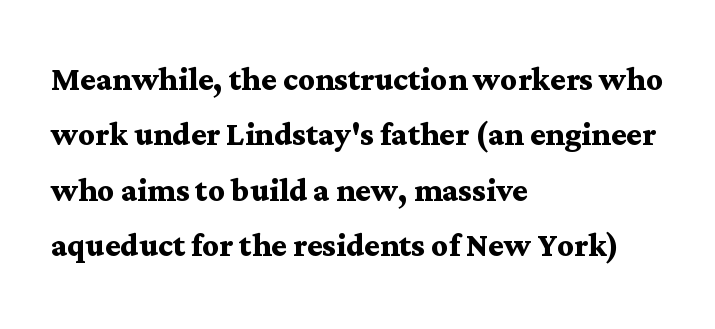
The letters advance in unequal steps, a hallmark of proportional type. Nobody drew a line under any word here. The lettering stays uniformly vertical, giving the passage a roman look. A dark, heavy texture on the line: the type is bold.
